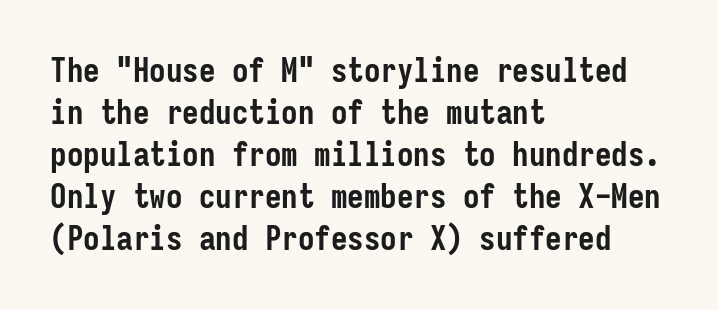
{"serif": "no", "italic": "no", "bold": "yes", "weight": "semibold", "width": "condensed", "stroke_contrast": "low", "x_height": "medium", "monospaced": "yes", "underline": "no", "align": "left", "line_spacing": "normal", "line_spacing_ratio": 1.27, "letter_spacing": "normal", "letter_spacing_em": 0.0, "glyph_px": 33}
